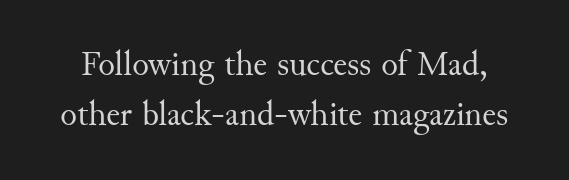
{"serif": "yes", "italic": "no", "bold": "no", "weight": "regular", "width": "normal", "stroke_contrast": "medium", "x_height": "small", "monospaced": "no", "underline": "no", "line_spacing": "normal", "line_spacing_ratio": 1.43, "letter_spacing": "normal", "letter_spacing_em": 0.0, "glyph_px": 35}
